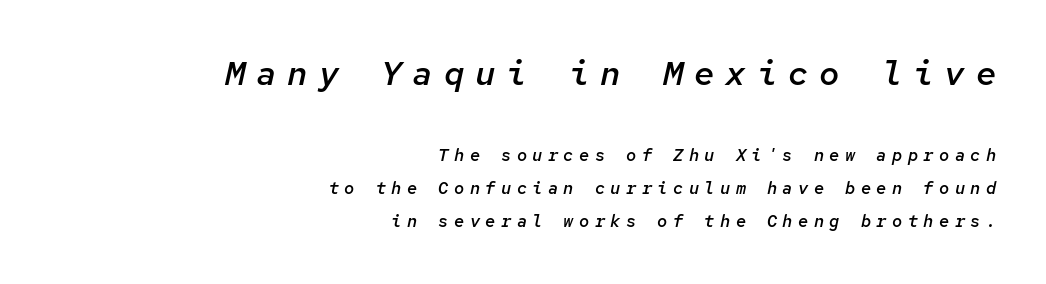
The composition opens big and finishes small. These lines are rendered in a fixed-pitch font. The strokes are fattened partway — semibold, not bold. Tracking here is generous; glyphs stand well apart from one another. Looking at the ascenders, they clearly lean. The text block is weighted toward the right margin, trailing off unevenly leftward.
